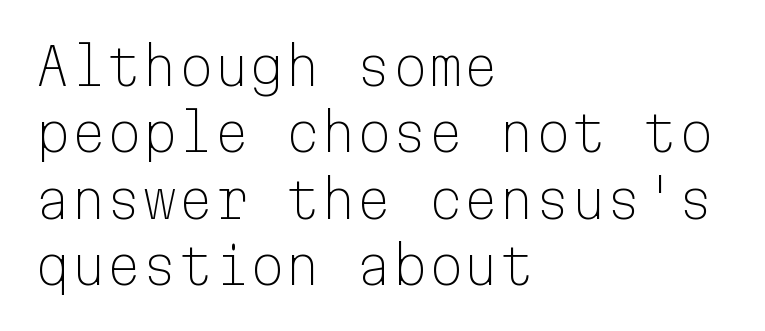
The image shows 51 px light sans-serif type, upright, monospaced; set left-aligned, normal line spacing (1.3x), normal letter spacing, not underlined; low stroke contrast and a medium x-height.
